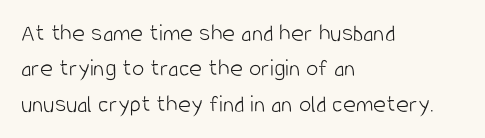
Q: Is the text bold? A: No.
Q: Is the text italic (slanted)? A: No, it is upright.
Q: Is the text underlined? A: No.
Q: How is the paragraph aligned? A: Left-aligned.
Q: Is the spacing between letters normal or unusually wide? A: Normal.
Q: Is the spacing between lines tight, normal or loose? A: Normal.
